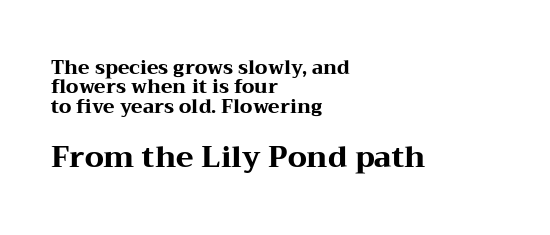
{"serif": "yes", "italic": "no", "bold": "yes", "weight": "heavy", "width": "wide", "stroke_contrast": "medium", "x_height": "medium", "monospaced": "no", "underline": "no", "align": "left", "line_spacing": "tight", "line_spacing_ratio": 1.02, "letter_spacing": "normal", "letter_spacing_em": 0.0, "larger_block": "second", "size_ratio": 1.53, "glyph_px": 29}
